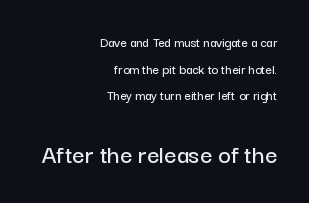
{"italic": "no", "underline": "no", "align": "right", "line_spacing": "loose", "line_spacing_ratio": 1.91, "letter_spacing": "normal", "letter_spacing_em": 0.0, "larger_block": "second", "size_ratio": 1.93, "glyph_px": 27}
